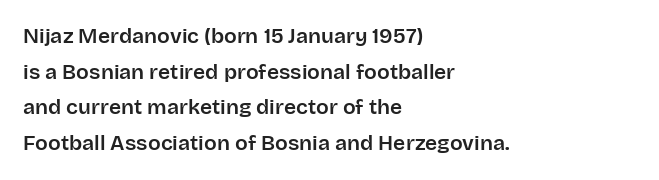
Leftover space on each line is placed entirely after the last word. Does the lettering tilt? It doesn't — this is upright. Horizontal bands of white between lines are of average thickness. What stands out about the letter spacing? Nothing — it is the standard amount. The string is rendered with underlining switched off.
